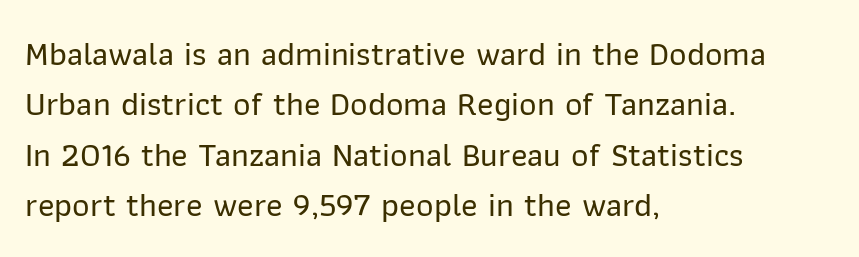
The image shows 34 px sans-serif type, upright; set left-aligned, normal line spacing (1.48x), normal letter spacing, not underlined; low stroke contrast and a medium x-height.
